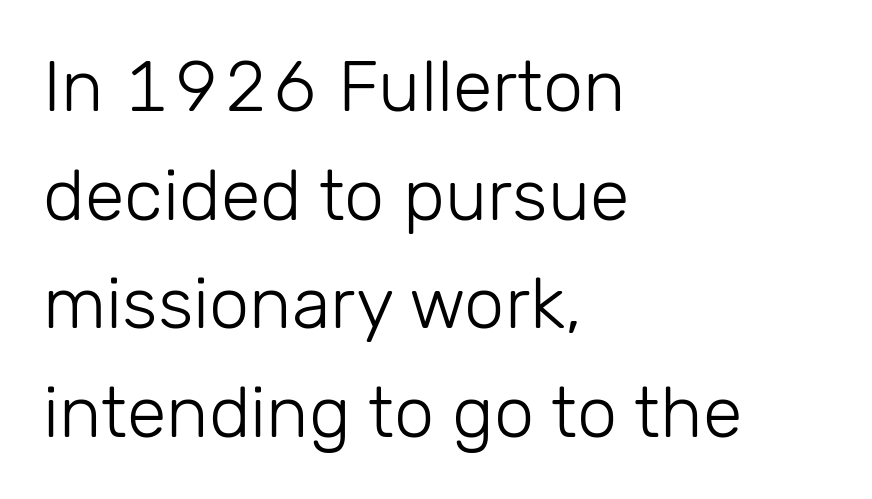
The letterforms sit shoulder to shoulder at normal distance. This sample is left-justified, so line endings fall wherever the words run out. Plain, unruled lines of type. Varying glyph widths throughout — classic text-font behaviour.
